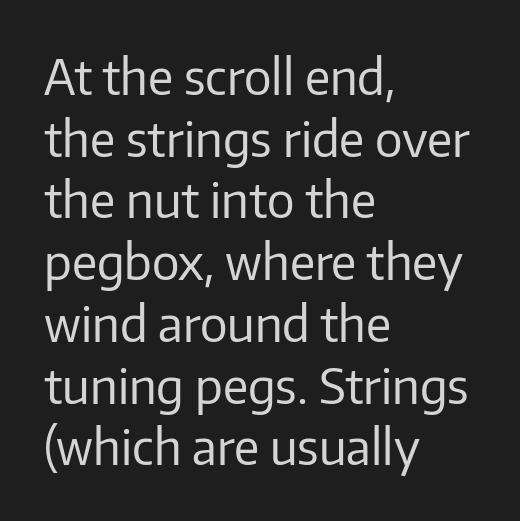
Q: Is the text bold? A: No.
Q: Is the text italic (slanted)? A: No, it is upright.
Q: Is the typeface a serif or a sans-serif typeface? A: Sans-serif.
Q: Is the text underlined? A: No.
Q: How is the paragraph aligned? A: Left-aligned.
Q: Is the spacing between letters normal or unusually wide? A: Normal.
Q: Is the spacing between lines tight, normal or loose? A: Normal.
Q: Width (condensed, normal, or wide)? A: Normal.
Q: Stroke contrast? A: Low.
Q: x-height? A: Medium.
Q: Monospaced? A: No.
